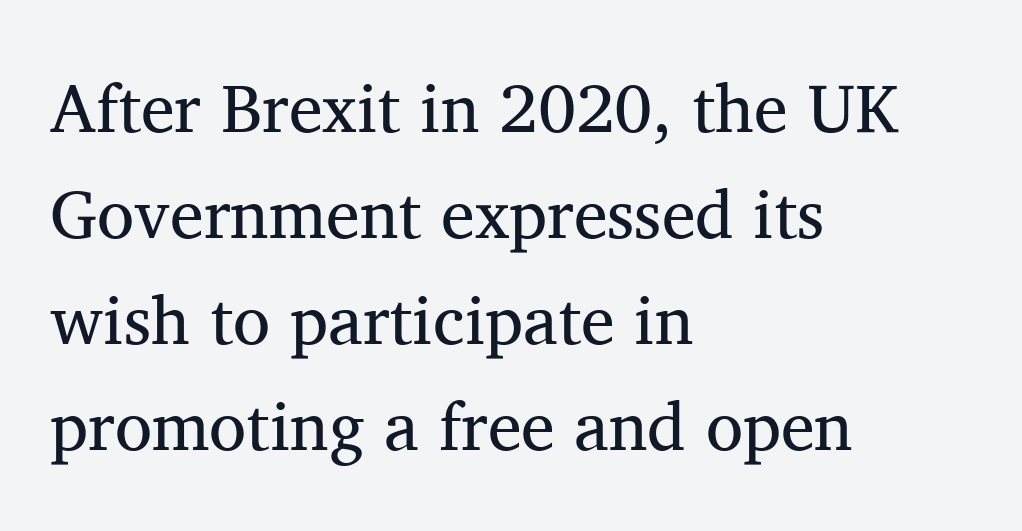
Q: Is the text bold? A: No.
Q: Is the text italic (slanted)? A: No, it is upright.
Q: Is the typeface a serif or a sans-serif typeface? A: Serif.
Q: Is the text underlined? A: No.
Q: How is the paragraph aligned? A: Left-aligned.
Q: Is the spacing between letters normal or unusually wide? A: Normal.
Q: Is the spacing between lines tight, normal or loose? A: Normal.
Q: Width (condensed, normal, or wide)? A: Normal.
Q: Stroke contrast? A: Medium.
Q: x-height? A: Medium.
Q: Monospaced? A: No.
